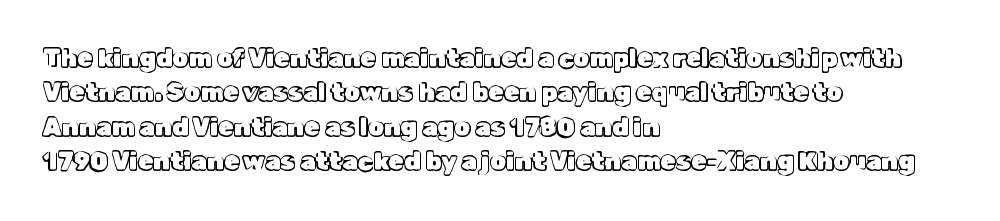
The image shows 25 px text type, upright; set left-aligned, normal line spacing (1.38x), normal letter spacing, not underlined.
